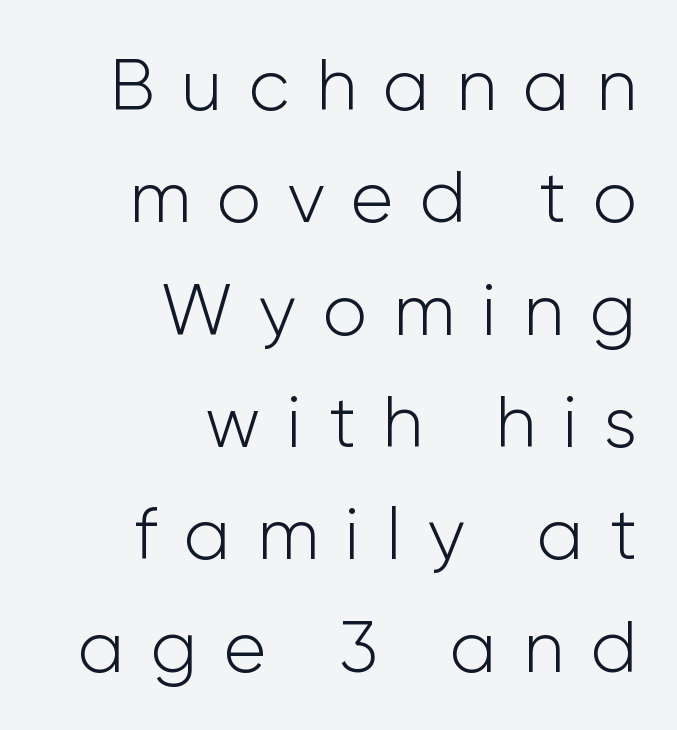
Unlike a traditional serif, this face leaves its strokes unadorned. A bare baseline throughout the passage. Spacing verdict: proportional, widths tailored to each character. What's the leading like? Ordinary, nothing unusual. Is the type heavy? It reads as light-to-regular instead. Every character sits straight up, as roman type does.
